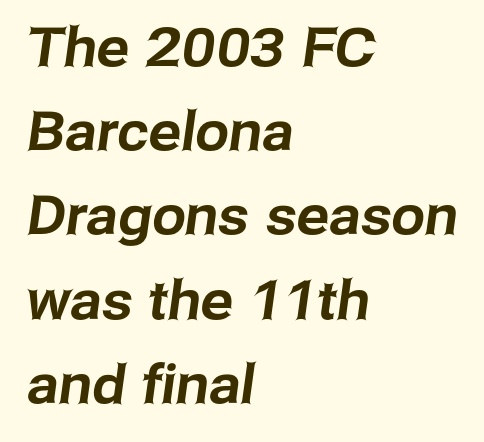
Q: Is the typeface a serif or a sans-serif typeface? A: Sans-serif.
Q: Is the text underlined? A: No.
Q: How is the paragraph aligned? A: Left-aligned.
Q: Is the spacing between letters normal or unusually wide? A: Normal.
Q: Is the spacing between lines tight, normal or loose? A: Normal.
Q: Width (condensed, normal, or wide)? A: Normal.
Q: Stroke contrast? A: Low.
Q: x-height? A: Medium.
Q: Monospaced? A: No.
